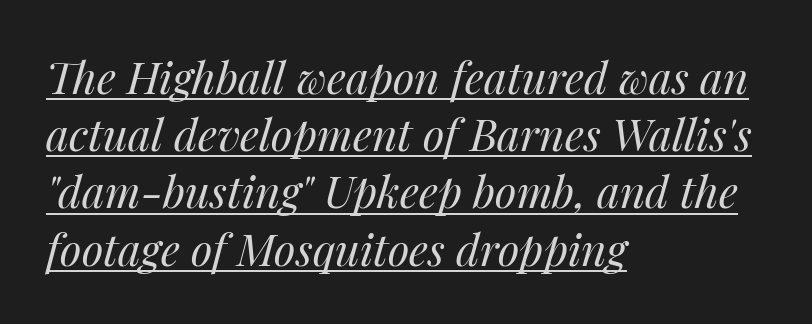
Q: Is the text bold? A: No.
Q: Is the text italic (slanted)? A: Yes, it leans right by about 14 degrees.
Q: Is the text underlined? A: Yes.
Q: How is the paragraph aligned? A: Left-aligned.
Q: Is the spacing between letters normal or unusually wide? A: Normal.
Q: Is the spacing between lines tight, normal or loose? A: Normal.
Q: Width (condensed, normal, or wide)? A: Normal.
Q: Stroke contrast? A: Medium.
Q: x-height? A: Medium.
Q: Monospaced? A: No.
